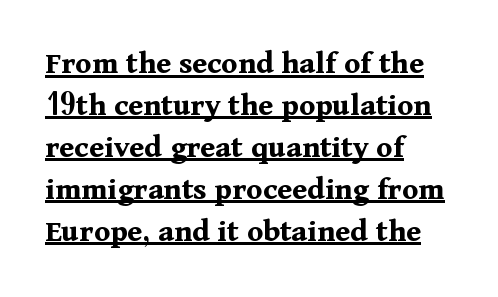
The image shows 33 px bold serif type, upright; set left-aligned, normal line spacing (1.27x), normal letter spacing, underlined; medium stroke contrast and a medium x-height.
